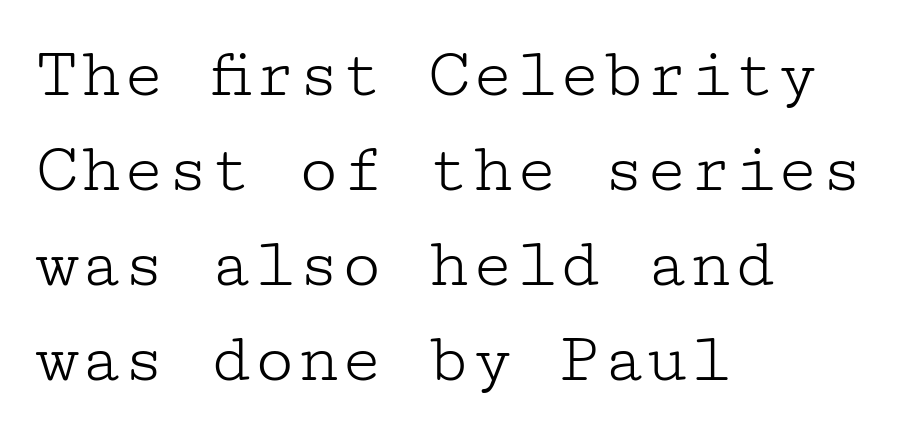
Whoever set this chose a conventional vertical rhythm. Unbolded letterforms with no extra heft. Ordinary non-slanted type is in use. The area under the type is left untouched.
